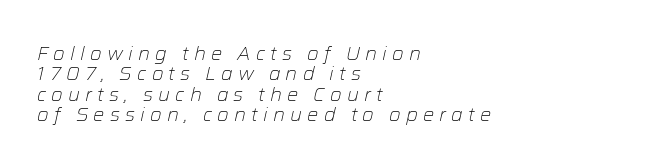
The image shows 20 px text type, italic (leaning right); set left-aligned, tight line spacing (1.02x), unusually wide letter spacing (+0.26 em), not underlined.
